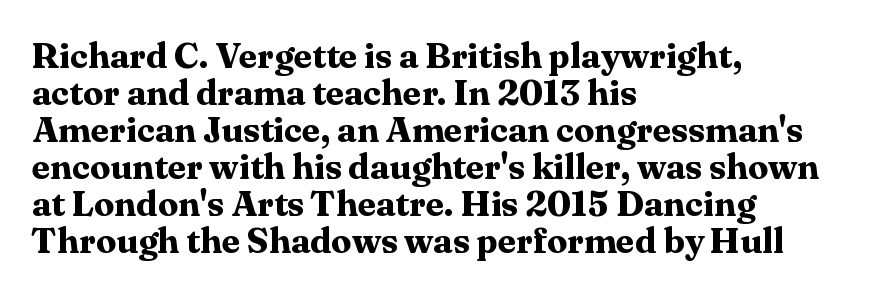
Bare-footed words on every line. The font is running at its bold setting. Tightly led — the rows are bunched. The lines are quadded left. Font category for this specimen: serif. Words appear dense and cohesive because spacing is normal.
